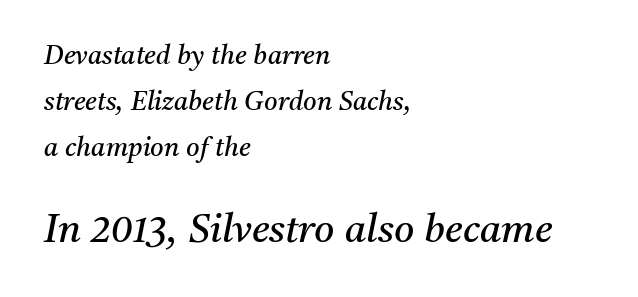
{"serif": "yes", "italic": "yes", "lean": "right", "slant_degrees": 11, "bold": "no", "weight": "regular", "width": "normal", "stroke_contrast": "medium", "x_height": "medium", "monospaced": "no", "underline": "no", "align": "left", "line_spacing_ratio": 1.76, "letter_spacing": "normal", "letter_spacing_em": 0.0, "larger_block": "second", "size_ratio": 1.5, "glyph_px": 39}
